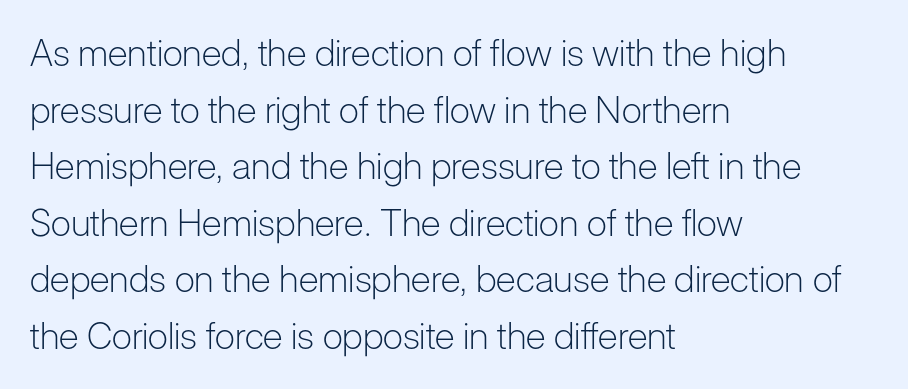
Q: Is the text bold? A: No.
Q: Is the text italic (slanted)? A: No, it is upright.
Q: Is the typeface a serif or a sans-serif typeface? A: Sans-serif.
Q: Is the text underlined? A: No.
Q: How is the paragraph aligned? A: Left-aligned.
Q: Is the spacing between letters normal or unusually wide? A: Normal.
Q: Is the spacing between lines tight, normal or loose? A: Normal.
Q: Width (condensed, normal, or wide)? A: Normal.
Q: Stroke contrast? A: Low.
Q: x-height? A: Medium.
Q: Monospaced? A: No.
